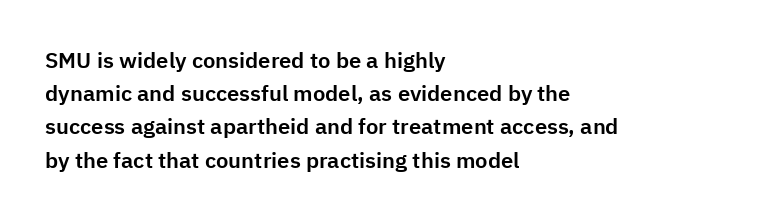
{"italic": "no", "underline": "no", "align": "left", "line_spacing": "normal", "line_spacing_ratio": 1.51, "letter_spacing": "normal", "letter_spacing_em": 0.0, "glyph_px": 22}
